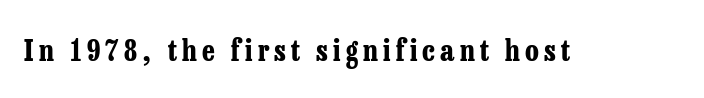
This is roman type, the default non-slanted kind. Serif or sans? Serif — the stroke terminals have little feet. Does the weight exceed regular? Yes, all the way to bold. Unmarked baselines from the first word to the last. These lines are rendered in a variable-pitch font.
